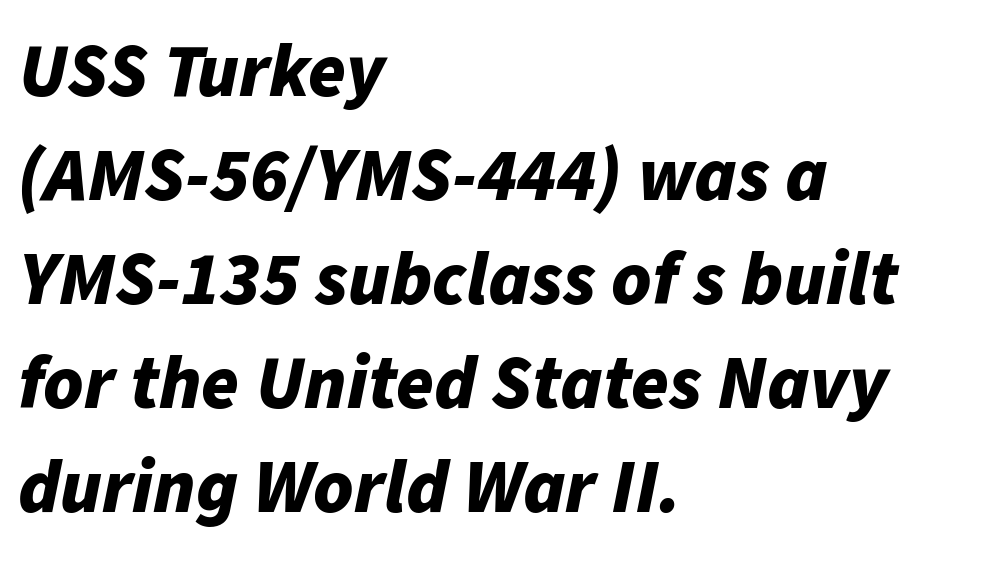
In terms of letterspacing, this is plain default setting. Leading matches the norm, producing a regular column. Notice how the passage keeps a crisp vertical edge on the left only. How heavy is the stroke? Heavy — this is a bold. You could not count columns in this text — the font is proportionally spaced.
